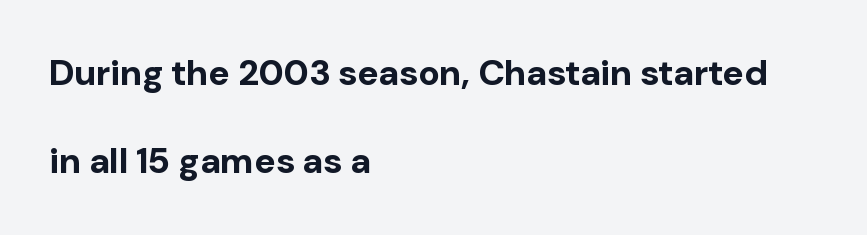
Serif or sans? Sans — the stroke terminals are bare. Interline gaps are noticeably wide in this sample. Caption: multi-line text, flush left, ragged right. Does extra space separate the letters? No, they use regular spacing. Check under the words: just untouched page. Designer's note — italics off, roman on.
